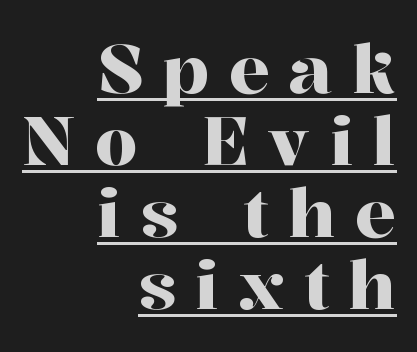
{"serif": "yes", "italic": "no", "width": "normal", "stroke_contrast": "high", "x_height": "medium", "monospaced": "no", "underline": "yes", "align": "right", "line_spacing": "tight", "line_spacing_ratio": 1.06, "letter_spacing": "wide", "letter_spacing_em": 0.29, "glyph_px": 68}
